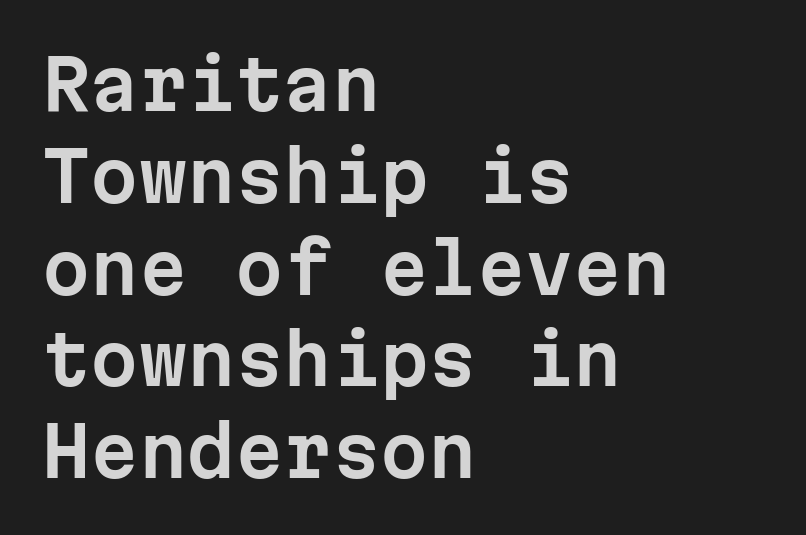
Q: Is the text italic (slanted)? A: No, it is upright.
Q: Is the typeface a serif or a sans-serif typeface? A: Sans-serif.
Q: Is the text underlined? A: No.
Q: How is the paragraph aligned? A: Left-aligned.
Q: Is the spacing between letters normal or unusually wide? A: Normal.
Q: Is the spacing between lines tight, normal or loose? A: Normal.
Q: Width (condensed, normal, or wide)? A: Normal.
Q: Stroke contrast? A: Low.
Q: x-height? A: Medium.
Q: Monospaced? A: Yes.
